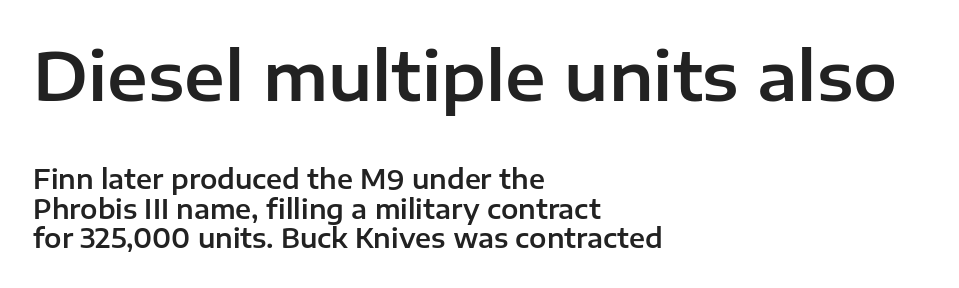
Q: Is the text italic (slanted)? A: No, it is upright.
Q: Is the typeface a serif or a sans-serif typeface? A: Sans-serif.
Q: Is the text underlined? A: No.
Q: How is the paragraph aligned? A: Left-aligned.
Q: Is the spacing between letters normal or unusually wide? A: Normal.
Q: Is the spacing between lines tight, normal or loose? A: Tight.
Q: Which block of text is set in a larger size, the first (top) or the second (bottom)? A: The first (top) one.
Q: Width (condensed, normal, or wide)? A: Normal.
Q: Stroke contrast? A: Low.
Q: x-height? A: Medium.
Q: Monospaced? A: No.
